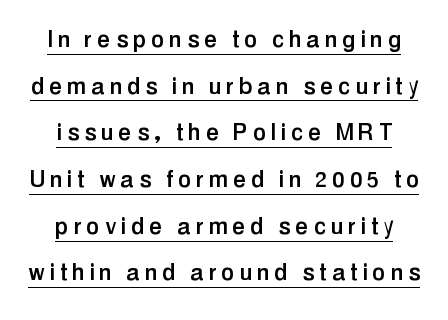
{"serif": "no", "italic": "no", "width": "condensed", "stroke_contrast": "low", "x_height": "medium", "monospaced": "no", "underline": "yes", "line_spacing": "normal", "line_spacing_ratio": 1.61, "letter_spacing": "wide", "letter_spacing_em": 0.2, "glyph_px": 29}
